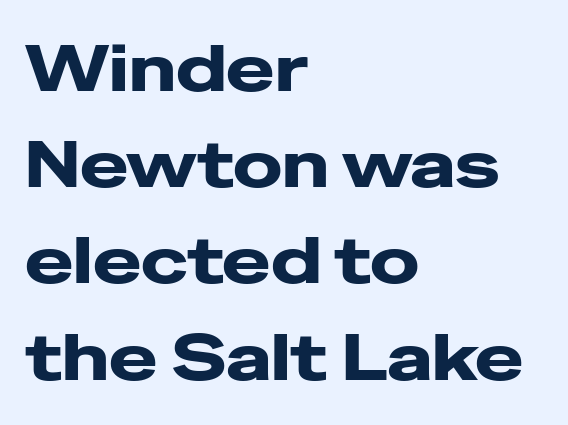
This is heavy type, rendered in bold. How are the letters spaced? Ordinarily, with no added tracking. The passage is arranged the way most books set body copy — flush left. Characters remain perfectly vertical along every line.
